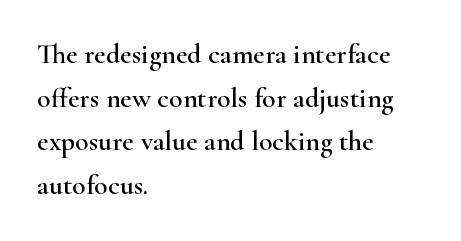
{"serif": "yes", "italic": "no", "width": "wide", "stroke_contrast": "high", "x_height": "small", "monospaced": "no", "underline": "no", "align": "left", "line_spacing": "normal", "line_spacing_ratio": 1.56, "letter_spacing": "normal", "letter_spacing_em": 0.0, "glyph_px": 28}
